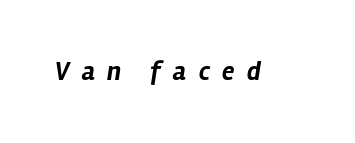
The image shows 26 px bold type, italic (leaning right); set unusually wide letter spacing (+0.47 em), not underlined.
